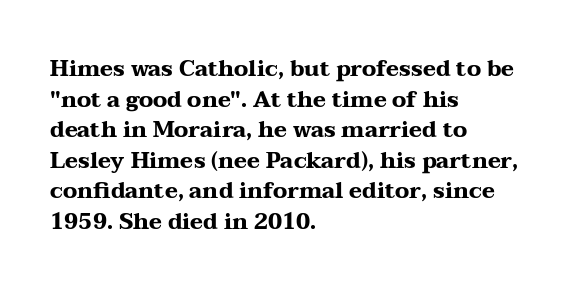
{"italic": "no", "bold": "yes", "underline": "no", "align": "left", "line_spacing": "normal", "line_spacing_ratio": 1.39, "letter_spacing": "normal", "letter_spacing_em": 0.0, "glyph_px": 22}
